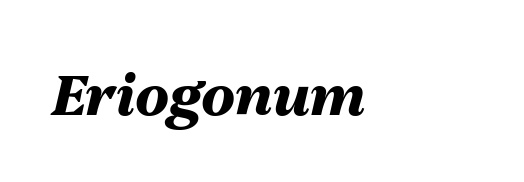
{"italic": "yes", "lean": "right", "slant_degrees": 13, "bold": "yes", "weight": "heavy", "width": "normal", "stroke_contrast": "medium", "x_height": "medium", "monospaced": "no", "underline": "no", "align": "left", "letter_spacing": "normal", "letter_spacing_em": 0.0, "glyph_px": 56}
